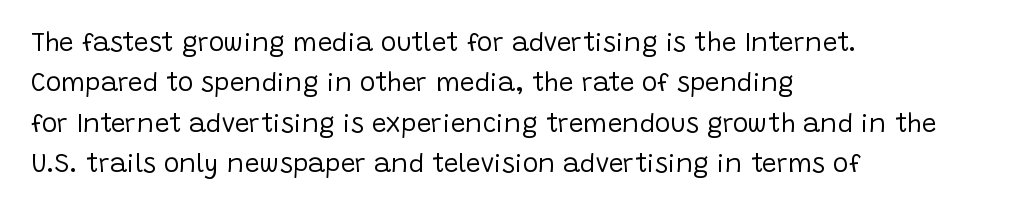
The image shows 26 px text type, upright; set left-aligned, normal line spacing (1.55x), normal letter spacing, not underlined.
